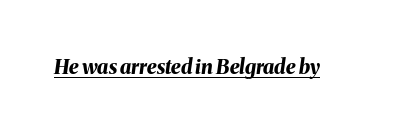
{"italic": "yes", "lean": "right", "slant_degrees": 8, "bold": "yes", "underline": "yes", "letter_spacing": "normal", "letter_spacing_em": 0.0, "glyph_px": 20}
